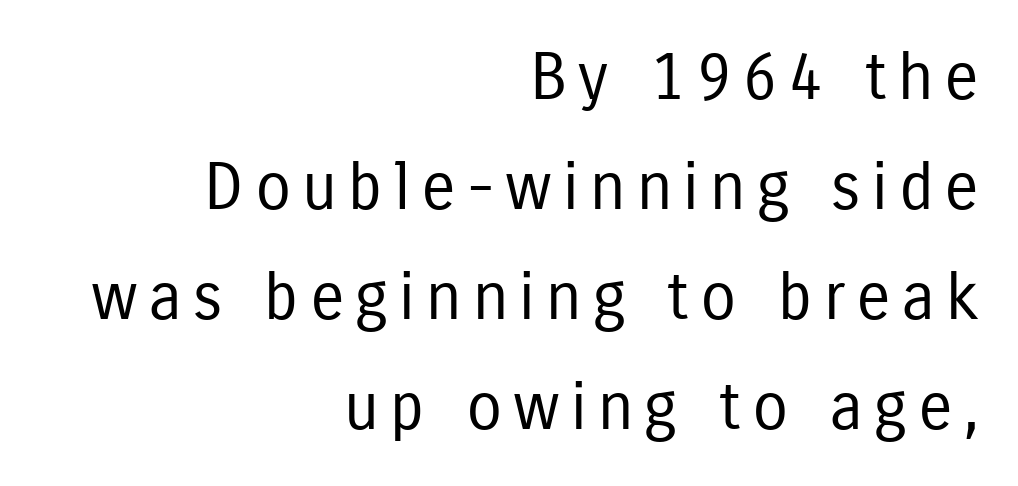
Q: Is the text bold? A: No.
Q: Is the text italic (slanted)? A: No, it is upright.
Q: Is the typeface a serif or a sans-serif typeface? A: Sans-serif.
Q: Is the text underlined? A: No.
Q: How is the paragraph aligned? A: Right-aligned.
Q: Is the spacing between lines tight, normal or loose? A: Normal.
Q: Width (condensed, normal, or wide)? A: Condensed.
Q: Stroke contrast? A: Low.
Q: x-height? A: Medium.
Q: Monospaced? A: No.
